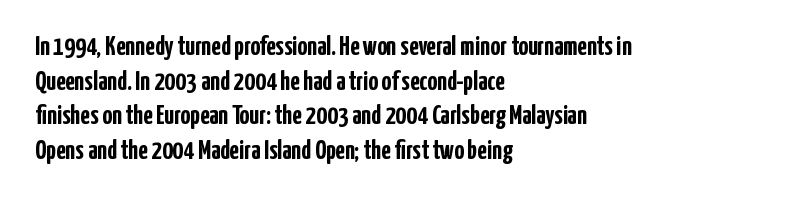
{"italic": "no", "bold": "yes", "underline": "no", "align": "left", "line_spacing": "normal", "line_spacing_ratio": 1.28, "letter_spacing": "normal", "letter_spacing_em": 0.0, "glyph_px": 27}
